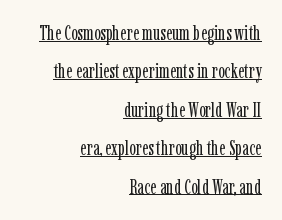
If you drew a ruler down the right edge, every line would touch it. A continuous stroke trails under the words, as in a hyperlink. The tracking reads as untouched default to a designer's eye. Bold? No — there's no thickening of the strokes. Reading down the column, the eye jumps a long way to each next line. Posture: straight, roman, zero tilt.
